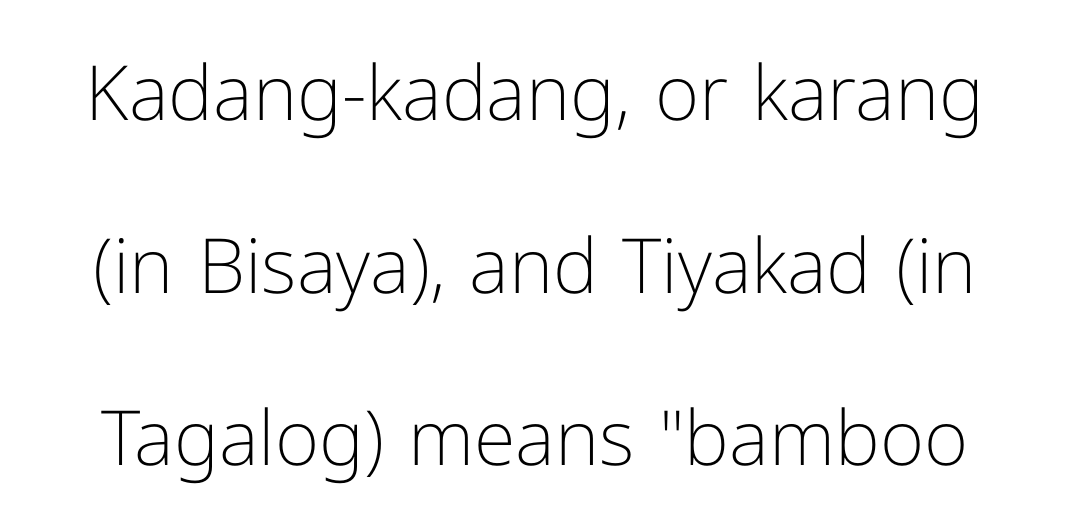
The image shows 76 px light sans-serif type, upright; set loose line spacing (2.27x), normal letter spacing, not underlined; low stroke contrast and a medium x-height.
